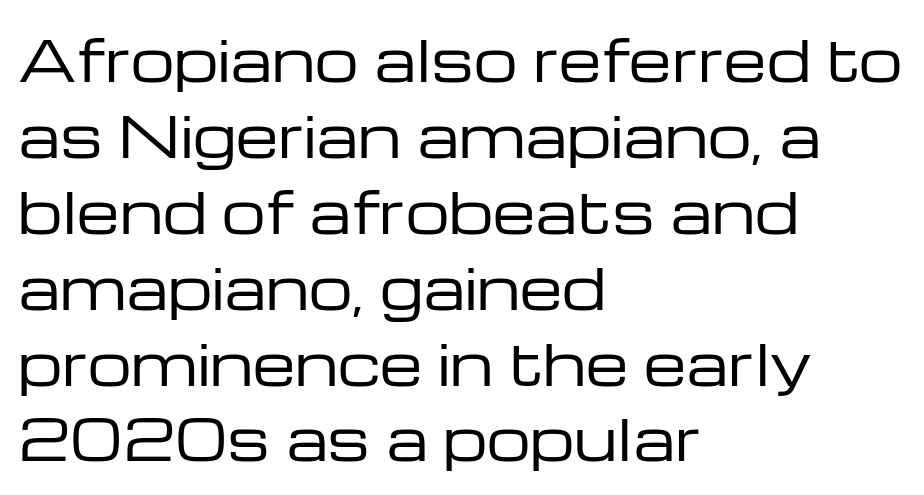
The image shows 55 px regular-weight, wide sans-serif type, upright; set left-aligned, normal line spacing (1.38x), normal letter spacing, not underlined; low stroke contrast and a medium x-height.
